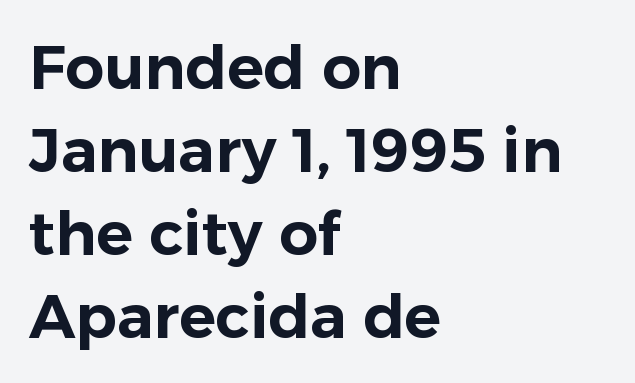
Proportional: the letters do not fall into vertical columns. Ordinary non-slanted type is in use. A classic flush-left, rag-right setting is used for this passage. This sample keeps an unexceptional amount of space between lines. Beneath every word, the page is bare. The designer went with a sans here, leaving each stem footless.
